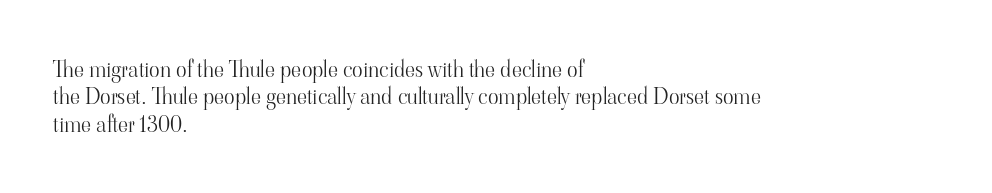
The image shows 22 px text type, upright; set left-aligned, normal line spacing (1.25x), normal letter spacing, not underlined.
